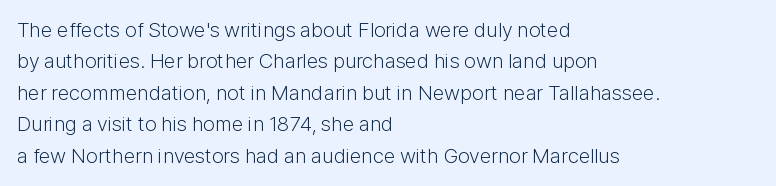
Q: Is the text bold? A: No.
Q: Is the text italic (slanted)? A: No, it is upright.
Q: Is the text underlined? A: No.
Q: How is the paragraph aligned? A: Left-aligned.
Q: Is the spacing between letters normal or unusually wide? A: Normal.
Q: Is the spacing between lines tight, normal or loose? A: Normal.
